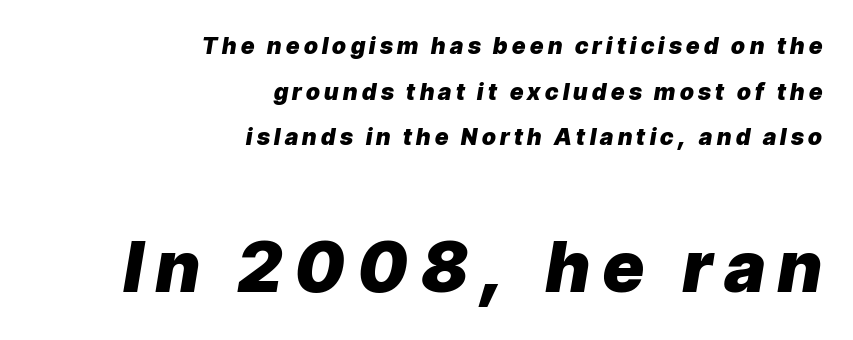
Check the space under the baseline: it is left empty. Is this a fixed-width face? No — the glyphs have proportional, varying widths. Type size steps up from the first block to the second. Stroke thickness is high; the sample reads as a true bold.
